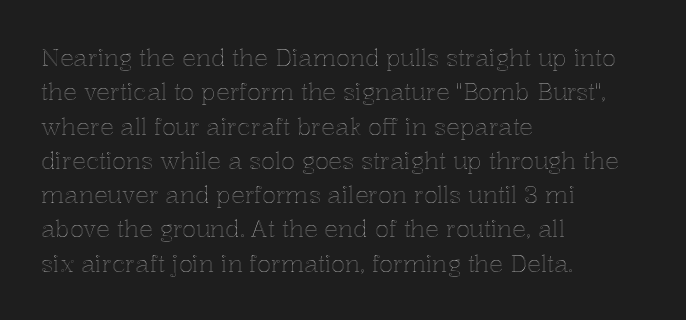
The image shows 23 px text type, upright; set left-aligned, normal line spacing (1.49x), normal letter spacing, not underlined.
